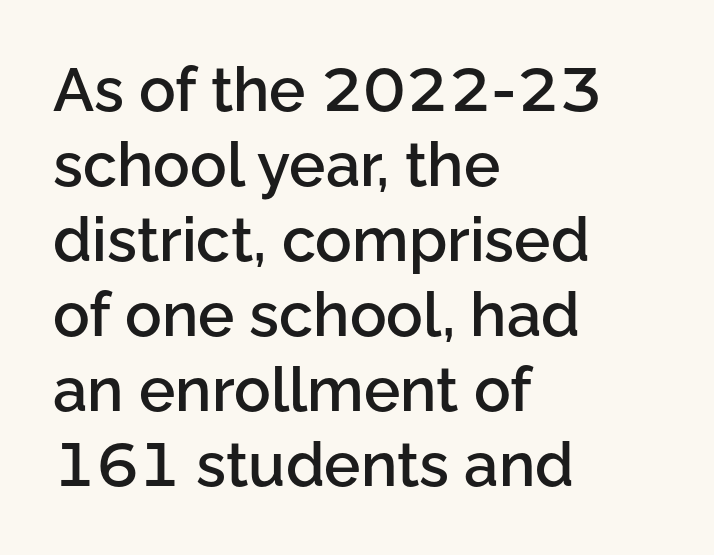
The image shows 61 px semibold sans-serif type, upright; set left-aligned, line spacing 1.23x, normal letter spacing, not underlined; low stroke contrast and a medium x-height.
